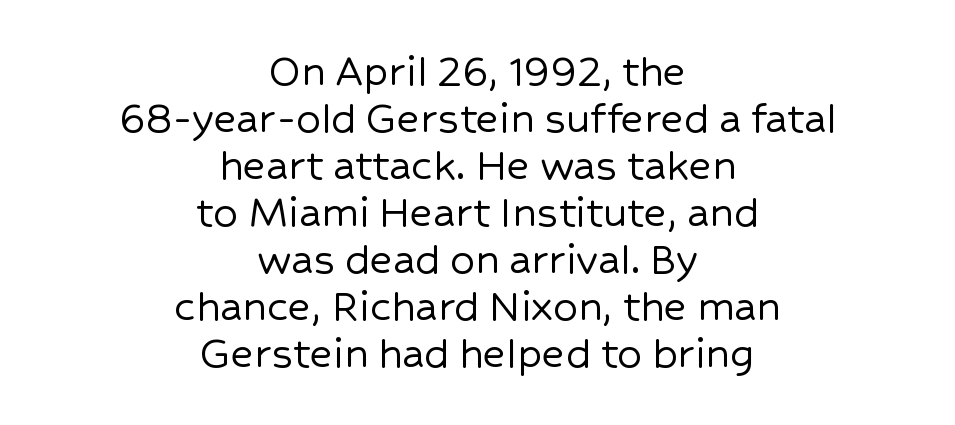
{"serif": "no", "italic": "no", "width": "normal", "stroke_contrast": "low", "x_height": "medium", "monospaced": "no", "underline": "no", "align": "center", "line_spacing": "tight", "line_spacing_ratio": 0.96, "letter_spacing": "normal", "letter_spacing_em": 0.0, "glyph_px": 49}
